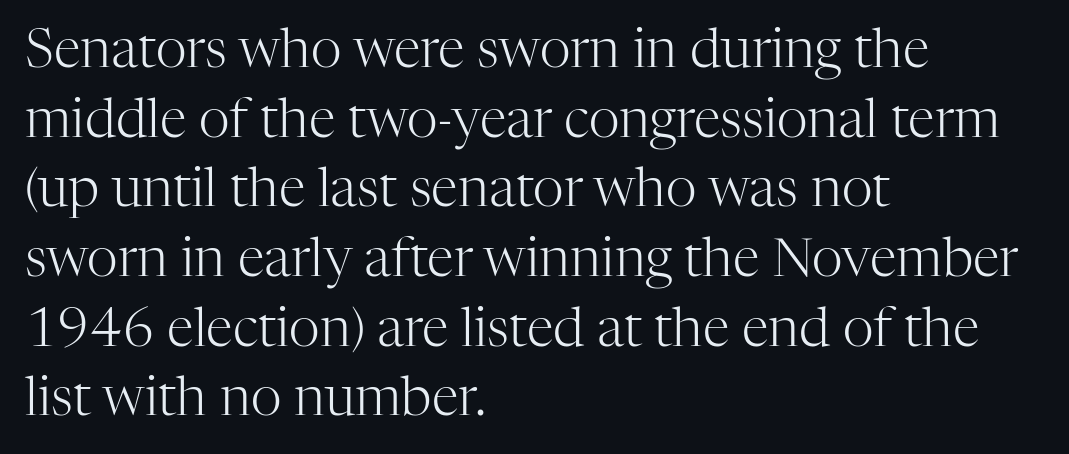
{"serif": "yes", "italic": "no", "bold": "no", "weight": "light", "width": "normal", "stroke_contrast": "high", "x_height": "medium", "monospaced": "no", "underline": "no", "align": "left", "line_spacing": "normal", "line_spacing_ratio": 1.29, "letter_spacing": "normal", "letter_spacing_em": 0.0, "glyph_px": 54}
